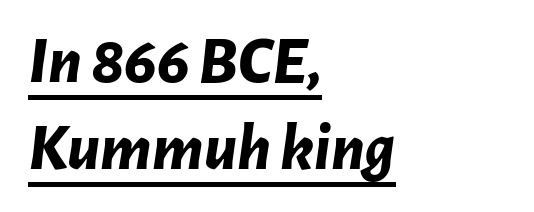
{"italic": "yes", "lean": "right", "slant_degrees": 7, "bold": "yes", "weight": "bold", "width": "normal", "stroke_contrast": "low", "x_height": "medium", "monospaced": "no", "underline": "yes", "align": "left", "line_spacing": "normal", "line_spacing_ratio": 1.3, "letter_spacing": "normal", "letter_spacing_em": 0.0, "glyph_px": 67}
